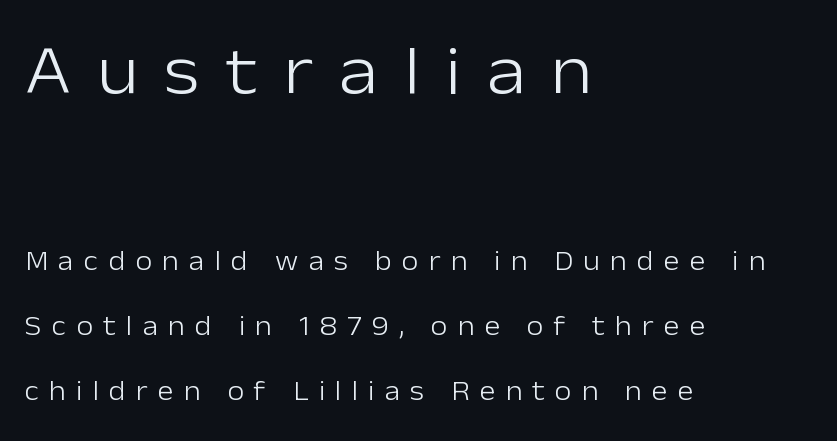
Bare-footed words on every line. Every stem runs plumb, perpendicular to the baseline. The letters carry no serifs — their stems end cleanly without finishing strokes. A typesetter would call this heavily tracked-out type.
